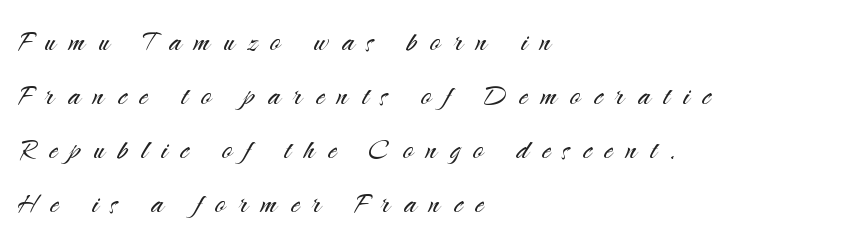
Tracking value appears strongly positive — letters spread wide. Successive baselines arrive at the customary interval. Each line starts at the same left margin while the right side varies.
